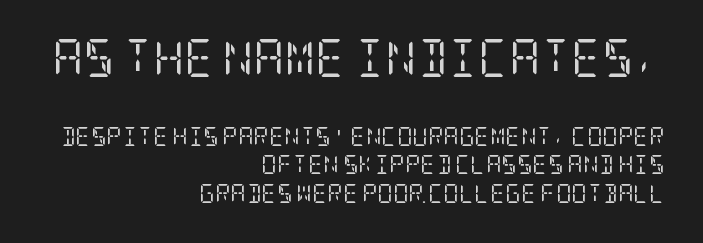
Q: Is the text bold? A: No.
Q: Is the text italic (slanted)? A: No, it is upright.
Q: Is the typeface a serif or a sans-serif typeface? A: Serif.
Q: Is the text underlined? A: No.
Q: How is the paragraph aligned? A: Right-aligned.
Q: Is the spacing between letters normal or unusually wide? A: Normal.
Q: Is the spacing between lines tight, normal or loose? A: Normal.
Q: Which block of text is set in a larger size, the first (top) or the second (bottom)? A: The first (top) one.
Q: Width (condensed, normal, or wide)? A: Condensed.
Q: Stroke contrast? A: Low.
Q: x-height? A: Large.
